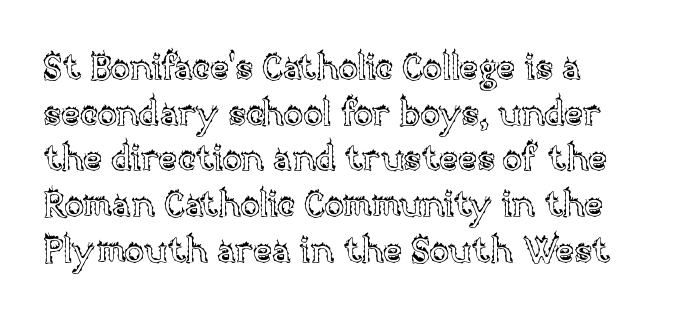
The image shows 36 px text type, upright; set normal line spacing (1.27x), normal letter spacing, not underlined; a large x-height.
